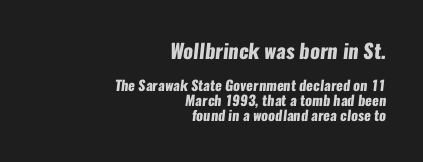
{"bold": "yes", "underline": "no", "align": "right", "line_spacing": "tight", "line_spacing_ratio": 1.08, "letter_spacing": "normal", "letter_spacing_em": 0.0, "larger_block": "first", "size_ratio": 1.43, "glyph_px": 20}
